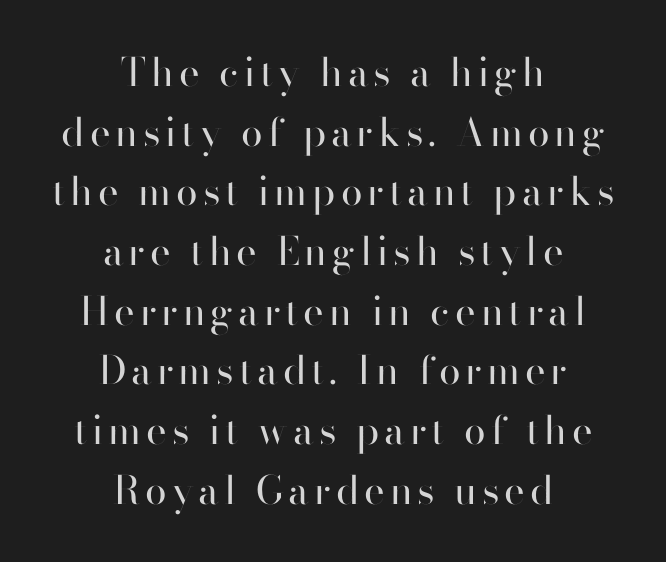
One glance says typical: line gaps are just what's usual. A light-to-regular cut is what we see here. This sample is center-justified, so both line endings float freely. Posture: upright roman. Clear beneath every line of the passage. The rendering uses natural spacing where letterforms have individual widths.
